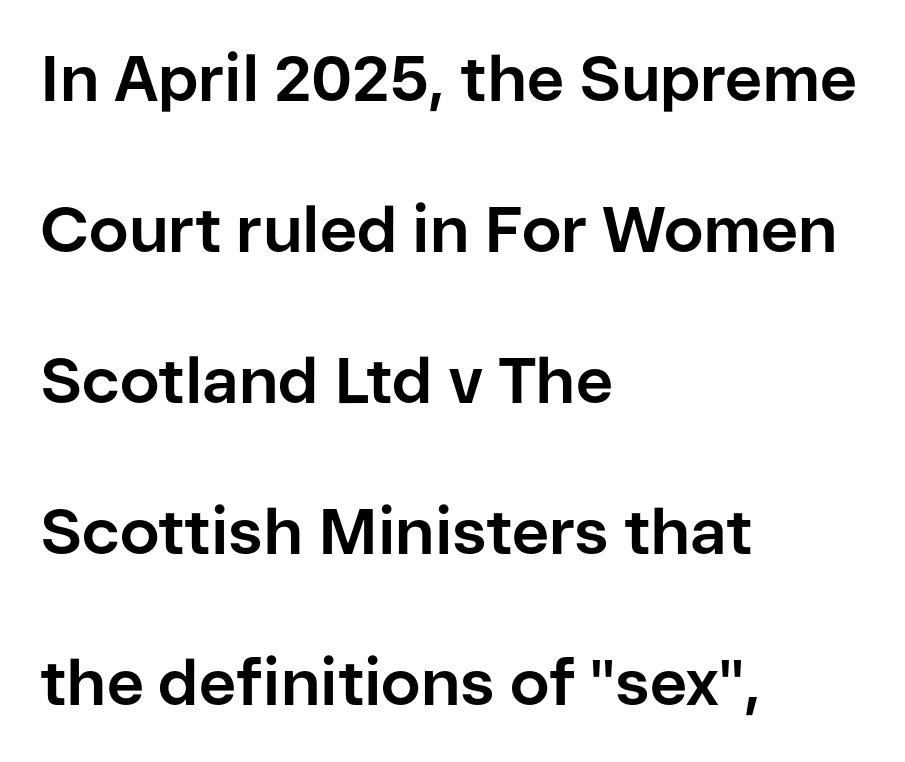
Q: Is the text bold? A: Yes.
Q: Is the text italic (slanted)? A: No, it is upright.
Q: Is the typeface a serif or a sans-serif typeface? A: Sans-serif.
Q: Is the text underlined? A: No.
Q: How is the paragraph aligned? A: Left-aligned.
Q: Is the spacing between letters normal or unusually wide? A: Normal.
Q: Is the spacing between lines tight, normal or loose? A: Loose.
Q: Width (condensed, normal, or wide)? A: Normal.
Q: Stroke contrast? A: Low.
Q: x-height? A: Medium.
Q: Monospaced? A: No.
